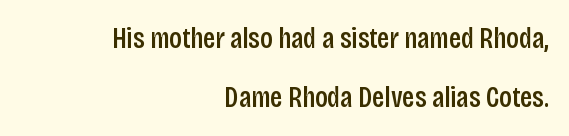
The image shows 29 px semibold, condensed sans-serif type, upright; set right-aligned, loose line spacing (2.02x), normal letter spacing, not underlined; low stroke contrast and a large x-height.
